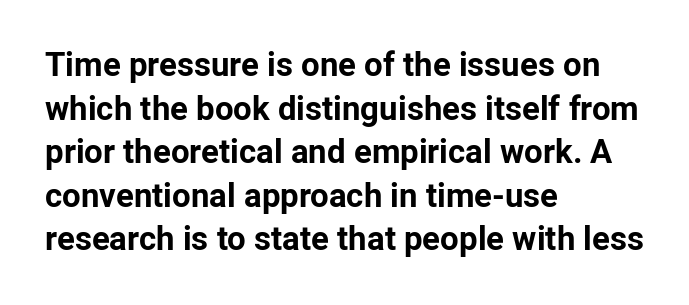
Q: Is the text bold? A: Yes.
Q: Is the text italic (slanted)? A: No, it is upright.
Q: Is the typeface a serif or a sans-serif typeface? A: Sans-serif.
Q: Is the text underlined? A: No.
Q: How is the paragraph aligned? A: Left-aligned.
Q: Is the spacing between letters normal or unusually wide? A: Normal.
Q: Is the spacing between lines tight, normal or loose? A: Normal.
Q: Width (condensed, normal, or wide)? A: Normal.
Q: Stroke contrast? A: Low.
Q: x-height? A: Medium.
Q: Monospaced? A: No.
